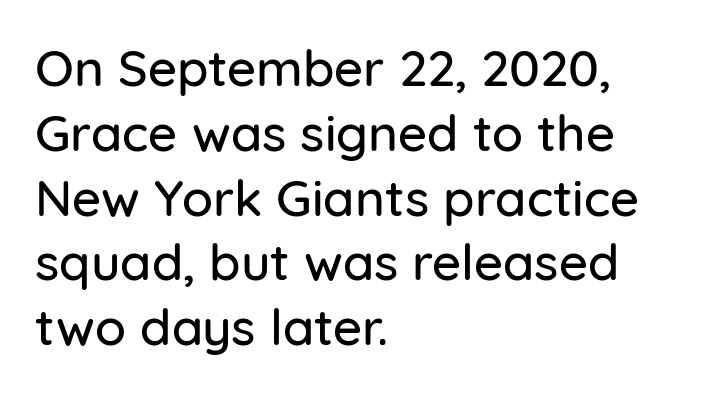
The image shows 51 px sans-serif type, upright; set left-aligned, normal line spacing (1.27x), normal letter spacing, not underlined; low stroke contrast and a medium x-height.
